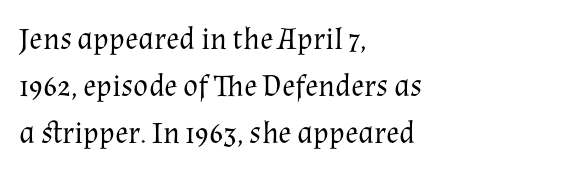
Q: Is the text bold? A: No.
Q: Is the text italic (slanted)? A: No, it is upright.
Q: Is the typeface a serif or a sans-serif typeface? A: Serif.
Q: Is the text underlined? A: No.
Q: How is the paragraph aligned? A: Left-aligned.
Q: Is the spacing between letters normal or unusually wide? A: Normal.
Q: Is the spacing between lines tight, normal or loose? A: Normal.
Q: Width (condensed, normal, or wide)? A: Normal.
Q: Stroke contrast? A: Medium.
Q: x-height? A: Medium.
Q: Monospaced? A: No.
